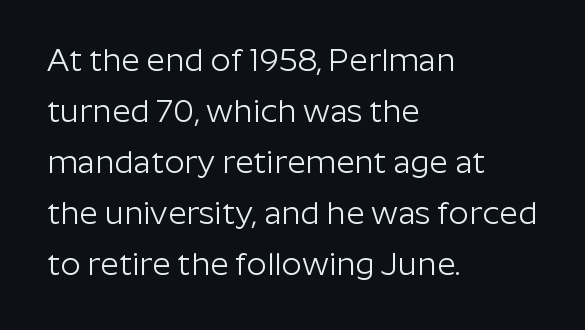
{"serif": "no", "italic": "no", "bold": "no", "weight": "light", "width": "normal", "stroke_contrast": "low", "x_height": "medium", "monospaced": "no", "underline": "no", "align": "left", "line_spacing": "normal", "line_spacing_ratio": 1.59, "letter_spacing": "normal", "letter_spacing_em": 0.0, "glyph_px": 32}
